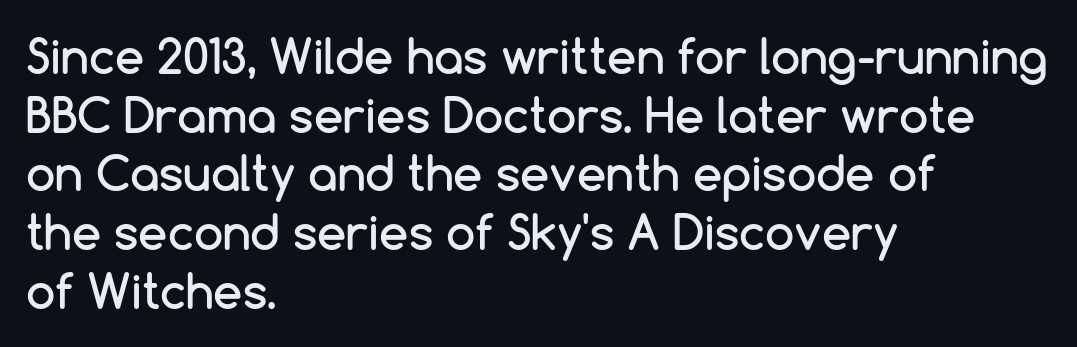
Q: Is the text italic (slanted)? A: No, it is upright.
Q: Is the typeface a serif or a sans-serif typeface? A: Sans-serif.
Q: Is the text underlined? A: No.
Q: How is the paragraph aligned? A: Left-aligned.
Q: Is the spacing between letters normal or unusually wide? A: Normal.
Q: Is the spacing between lines tight, normal or loose? A: Normal.
Q: Width (condensed, normal, or wide)? A: Normal.
Q: Stroke contrast? A: Low.
Q: x-height? A: Medium.
Q: Monospaced? A: No.
